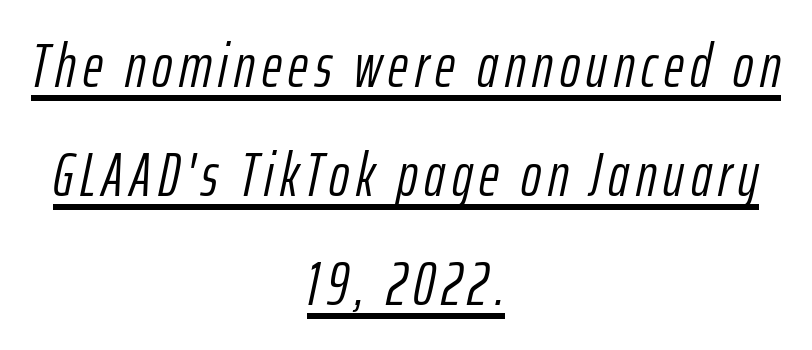
Q: Is the text bold? A: No.
Q: Is the text italic (slanted)? A: Yes, it leans right by about 12 degrees.
Q: Is the text underlined? A: Yes.
Q: How is the paragraph aligned? A: Centered.
Q: Width (condensed, normal, or wide)? A: Condensed.
Q: Stroke contrast? A: Low.
Q: x-height? A: Medium.
Q: Monospaced? A: No.
